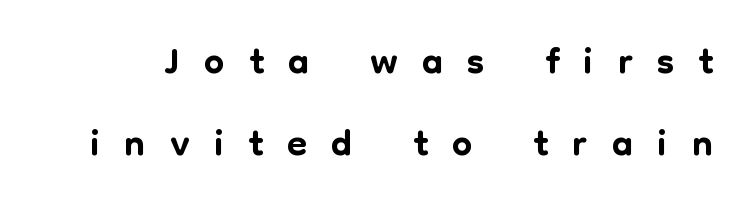
{"serif": "no", "italic": "no", "width": "normal", "stroke_contrast": "low", "x_height": "medium", "monospaced": "no", "underline": "no", "line_spacing": "normal", "line_spacing_ratio": 1.42, "letter_spacing": "wide", "letter_spacing_em": 0.42, "glyph_px": 58}
